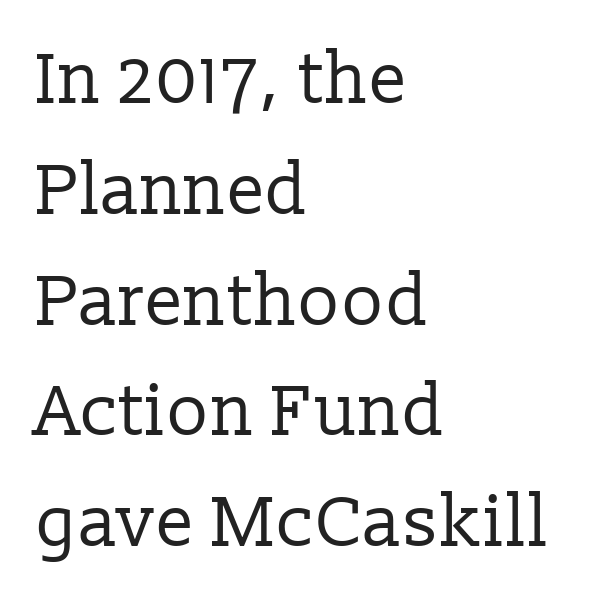
Q: Is the text bold? A: No.
Q: Is the text italic (slanted)? A: No, it is upright.
Q: Is the typeface a serif or a sans-serif typeface? A: Serif.
Q: Is the text underlined? A: No.
Q: How is the paragraph aligned? A: Left-aligned.
Q: Is the spacing between letters normal or unusually wide? A: Normal.
Q: Is the spacing between lines tight, normal or loose? A: Normal.
Q: Width (condensed, normal, or wide)? A: Normal.
Q: Stroke contrast? A: Low.
Q: x-height? A: Medium.
Q: Monospaced? A: No.
